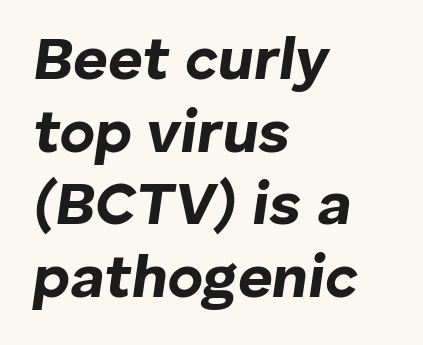
The image shows 60 px bold type, italic (leaning right); set left-aligned, line spacing 1.21x, normal letter spacing, not underlined; low stroke contrast and a medium x-height.
